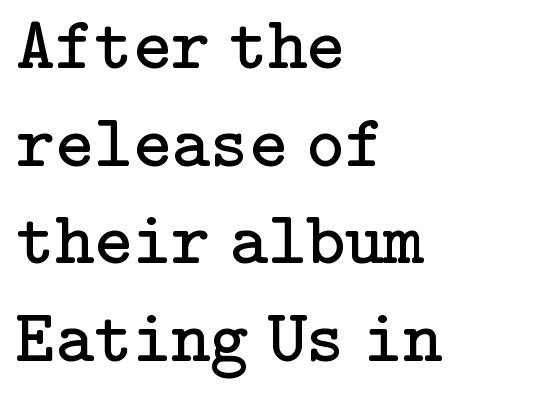
The passage shown has conventional tracking throughout. To sum up the face: it has serifs. All the whitespace from short lines collects on the right. Compared with typical paragraphs, the rows here are spaced about the same. The gap between lines stays unmarked.
